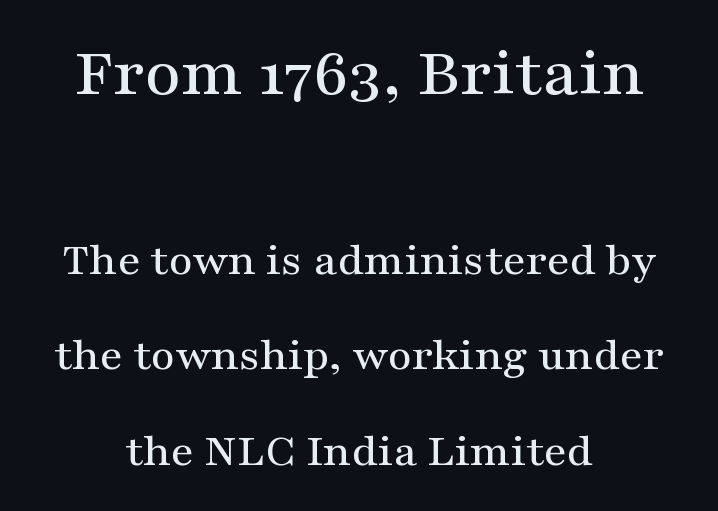
The image shows 71 px wide serif type, upright; set centered, loose line spacing (2.03x), normal letter spacing, not underlined; the first (top) block is 1.51x larger; medium stroke contrast and a medium x-height.
